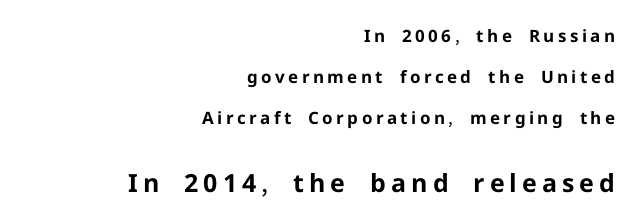
Look at the stroke-to-counter ratio: heavy, a bold. Inter-character spacing is expanded well beyond the font's built-in metrics. The gap between lines stays unmarked. Casual observation: everything's shoved over to the right.
